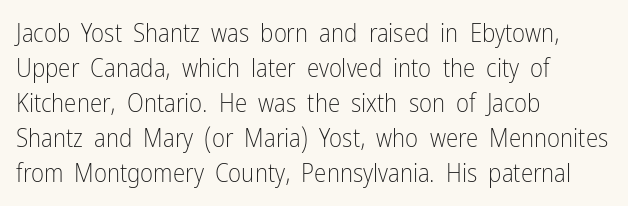
Nobody drew a line under any word here. The passage is arranged the way most books set body copy — flush left. Is the stroke heavy? The answer is a plain regular-or-lighter. Nobody touched the tracking dial on this one. A roman cut, with each character standing at attention. The space between consecutive lines is moderate.
